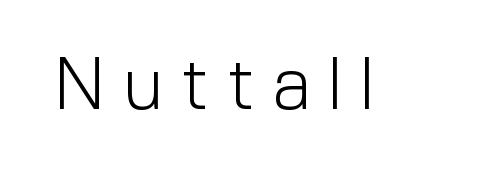
The strip under each line holds only bare page. When letters stand straight like this, we call the style roman or upright. The passage shown is not bold in any degree. The face used here is rendered with a markedly widened letterfit.
